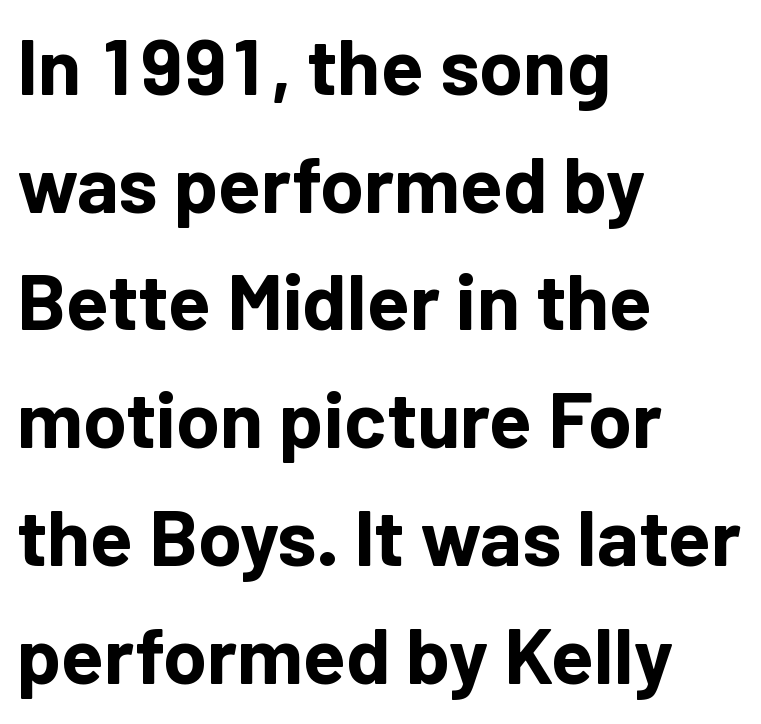
{"serif": "no", "italic": "no", "bold": "yes", "weight": "bold", "width": "normal", "stroke_contrast": "low", "x_height": "medium", "monospaced": "no", "underline": "no", "align": "left", "line_spacing": "normal", "line_spacing_ratio": 1.49, "letter_spacing": "normal", "letter_spacing_em": 0.0, "glyph_px": 79}
